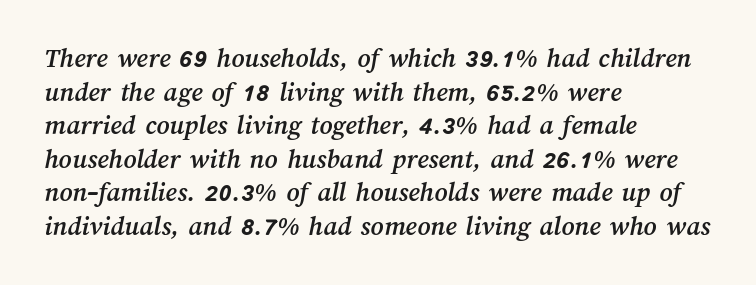
{"width": "normal", "stroke_contrast": "medium", "x_height": "medium", "monospaced": "no", "underline": "no", "align": "left", "line_spacing_ratio": 1.2, "letter_spacing": "normal", "letter_spacing_em": 0.0, "glyph_px": 28}
